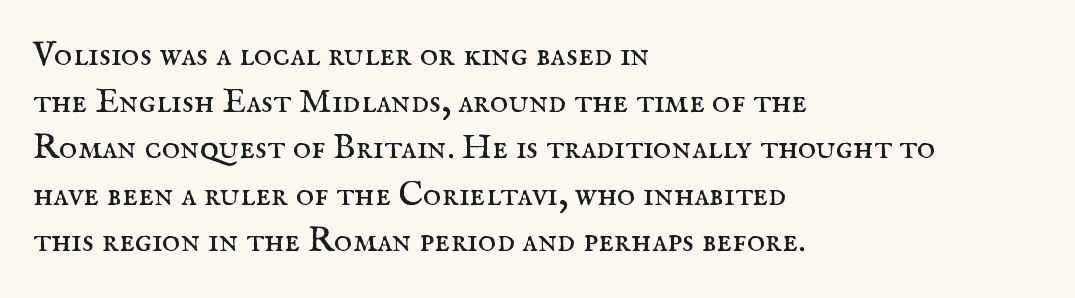
The image shows 35 px regular-weight serif type, upright; set left-aligned, normal line spacing (1.33x), normal letter spacing, not underlined; medium stroke contrast and a small x-height.
